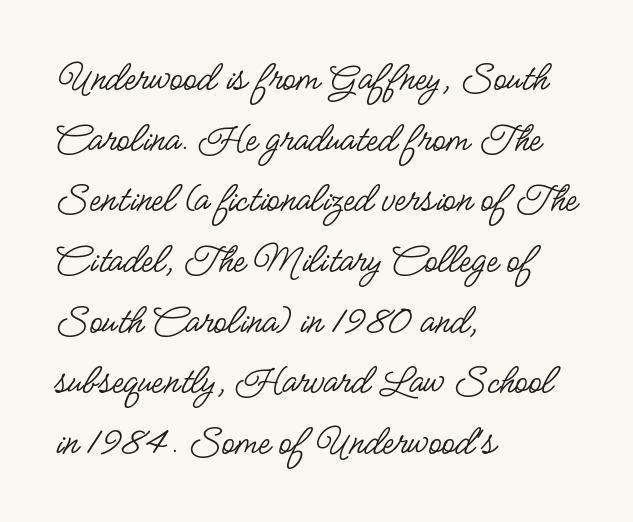
{"serif": "no", "bold": "no", "weight": "regular", "width": "condensed", "stroke_contrast": "low", "x_height": "small", "monospaced": "no", "underline": "no", "align": "left", "line_spacing": "normal", "line_spacing_ratio": 1.41, "letter_spacing": "normal", "letter_spacing_em": 0.0, "glyph_px": 43}
